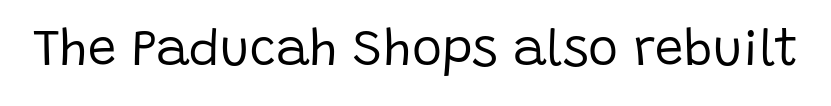
The image shows 51 px regular-weight sans-serif type, upright; set normal letter spacing, not underlined; low stroke contrast and a large x-height.
